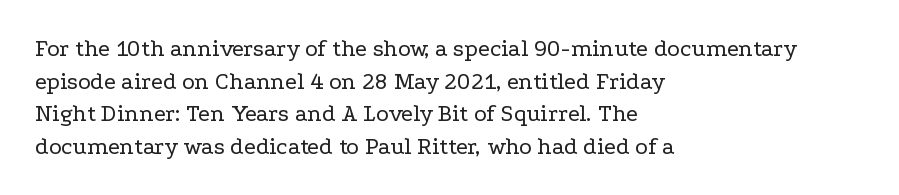
Q: Is the text bold? A: No.
Q: Is the text italic (slanted)? A: No, it is upright.
Q: Is the text underlined? A: No.
Q: How is the paragraph aligned? A: Left-aligned.
Q: Is the spacing between letters normal or unusually wide? A: Normal.
Q: Is the spacing between lines tight, normal or loose? A: Normal.
